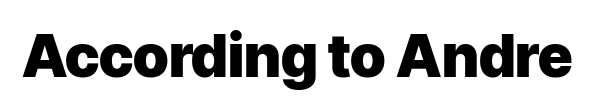
{"serif": "no", "italic": "no", "bold": "yes", "weight": "heavy", "width": "normal", "stroke_contrast": "low", "x_height": "medium", "monospaced": "no", "underline": "no", "letter_spacing": "normal", "letter_spacing_em": 0.0, "glyph_px": 59}
